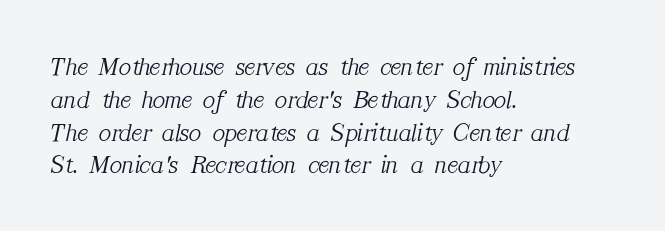
Would a proofreader flag this as italicized? Yes. Tracking value appears to be zero — textbook default spacing. The leading is moderate, giving the passage an even texture. These lines are set flush left with a ragged right edge.
